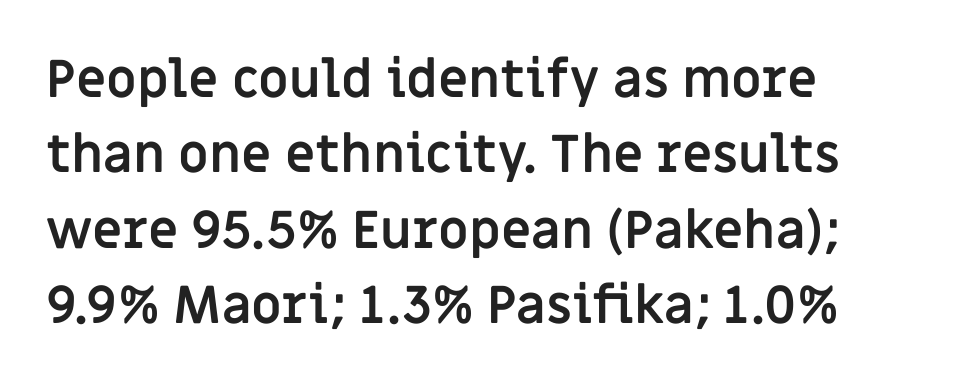
Glyph-to-glyph distance matches everyday printed text. Horizontally, the lines are justified to the leading edge only. What weight is shown? A full bold with thick strokes. Is this a fixed-width face? No — the glyphs have proportional, varying widths.
